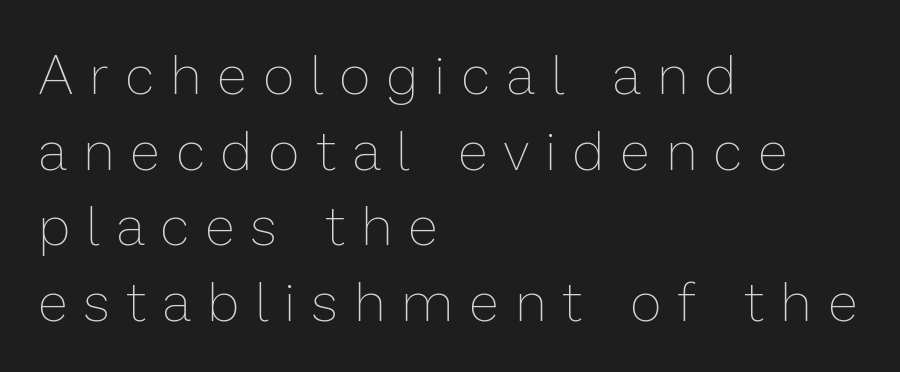
Q: Is the text bold? A: No.
Q: Is the text italic (slanted)? A: No, it is upright.
Q: Is the text underlined? A: No.
Q: How is the paragraph aligned? A: Left-aligned.
Q: Is the spacing between letters normal or unusually wide? A: Unusually wide.
Q: Is the spacing between lines tight, normal or loose? A: Normal.
Q: Width (condensed, normal, or wide)? A: Normal.
Q: Stroke contrast? A: Low.
Q: x-height? A: Medium.
Q: Monospaced? A: No.
